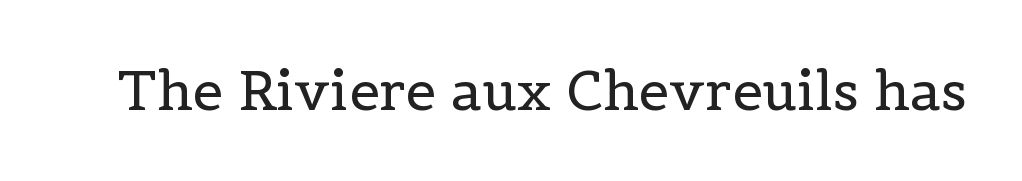
Q: Is the text bold? A: No.
Q: Is the text italic (slanted)? A: No, it is upright.
Q: Is the typeface a serif or a sans-serif typeface? A: Serif.
Q: Is the text underlined? A: No.
Q: Is the spacing between letters normal or unusually wide? A: Normal.
Q: Width (condensed, normal, or wide)? A: Normal.
Q: x-height? A: Medium.
Q: Monospaced? A: No.
